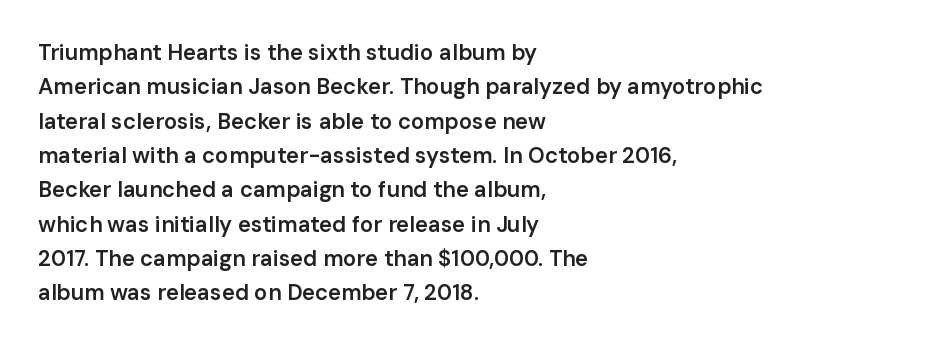
Q: Is the text bold? A: Semi-bold.
Q: Is the text italic (slanted)? A: No, it is upright.
Q: Is the text underlined? A: No.
Q: How is the paragraph aligned? A: Left-aligned.
Q: Is the spacing between letters normal or unusually wide? A: Normal.
Q: Is the spacing between lines tight, normal or loose? A: Normal.
